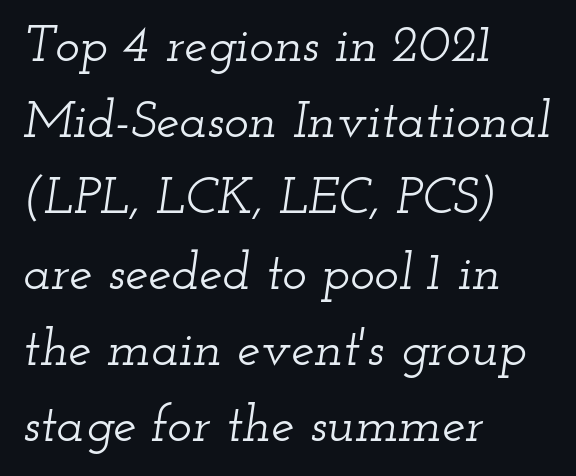
The image shows 52 px wide serif type, italic (leaning right); set left-aligned, normal line spacing (1.46x), normal letter spacing, not underlined; low stroke contrast and a small x-height.
